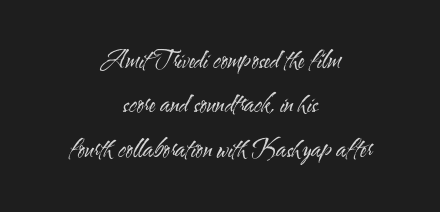
{"bold": "no", "underline": "no", "align": "center", "line_spacing_ratio": 1.85, "letter_spacing": "normal", "letter_spacing_em": 0.0, "glyph_px": 24}
